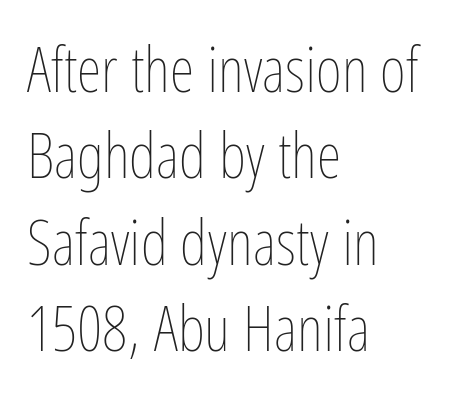
The letters look calm and open, with moderate or lighter stems. One glance says typical: line gaps are just what's usual. The glyphs are unaccompanied by any horizontal stroke below them. Quick note: not italic, upright.
